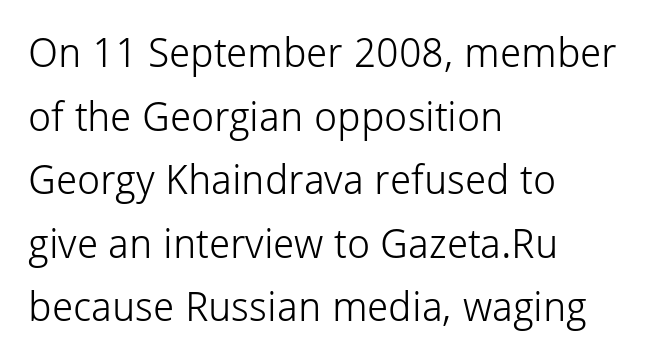
Q: Is the text bold? A: No.
Q: Is the text italic (slanted)? A: No, it is upright.
Q: Is the typeface a serif or a sans-serif typeface? A: Sans-serif.
Q: Is the text underlined? A: No.
Q: How is the paragraph aligned? A: Left-aligned.
Q: Is the spacing between letters normal or unusually wide? A: Normal.
Q: Is the spacing between lines tight, normal or loose? A: Normal.
Q: Width (condensed, normal, or wide)? A: Normal.
Q: Stroke contrast? A: Low.
Q: x-height? A: Medium.
Q: Monospaced? A: No.
